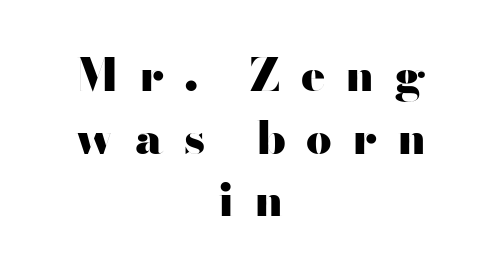
The image shows 45 px heavy, wide type, upright; set centered, normal line spacing (1.39x), unusually wide letter spacing (+0.45 em), not underlined; high stroke contrast and a small x-height.
